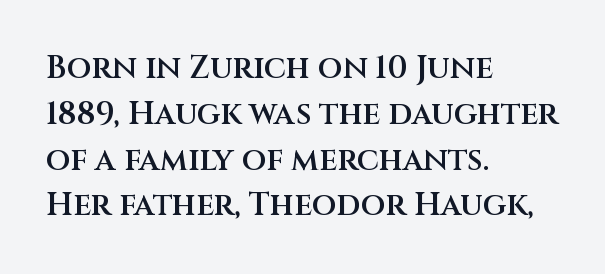
One-word summary of the alignment: left. The glyphs in this specimen are sans serif. Caption: standard tracking, unaltered. Tall strokes in this sample are plumb rather than angled.
